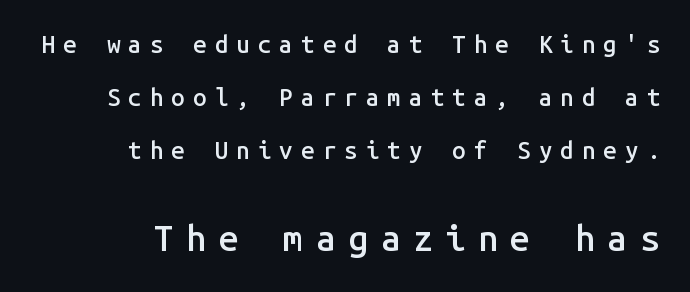
Q: Is the text bold? A: Semi-bold.
Q: Is the text italic (slanted)? A: No, it is upright.
Q: Is the typeface a serif or a sans-serif typeface? A: Sans-serif.
Q: Is the text underlined? A: No.
Q: How is the paragraph aligned? A: Right-aligned.
Q: Is the spacing between letters normal or unusually wide? A: Unusually wide.
Q: Is the spacing between lines tight, normal or loose? A: Loose.
Q: Which block of text is set in a larger size, the first (top) or the second (bottom)? A: The second (bottom) one.
Q: Width (condensed, normal, or wide)? A: Normal.
Q: Stroke contrast? A: Low.
Q: x-height? A: Medium.
Q: Monospaced? A: Yes.
